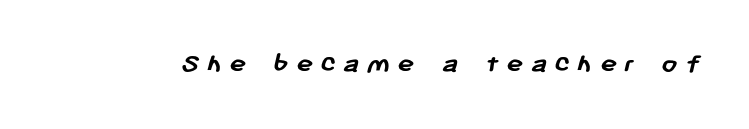
{"serif": "no", "bold": "yes", "weight": "semibold", "width": "normal", "stroke_contrast": "low", "x_height": "medium", "monospaced": "no", "underline": "no", "letter_spacing": "wide", "letter_spacing_em": 0.26, "glyph_px": 28}
